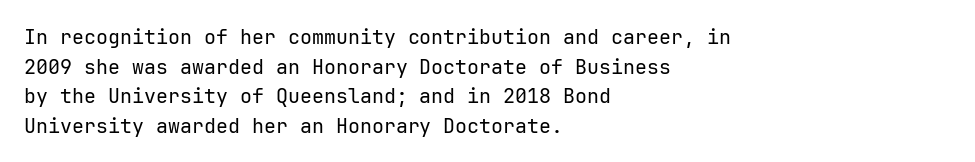
The image shows 20 px text type, upright; set left-aligned, normal line spacing (1.48x), normal letter spacing, not underlined.
